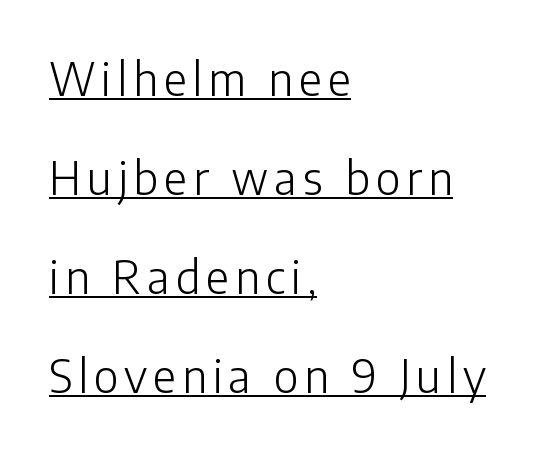
The image shows 45 px light sans-serif type, upright; set left-aligned, loose line spacing (2.2x), underlined; low stroke contrast and a medium x-height.
